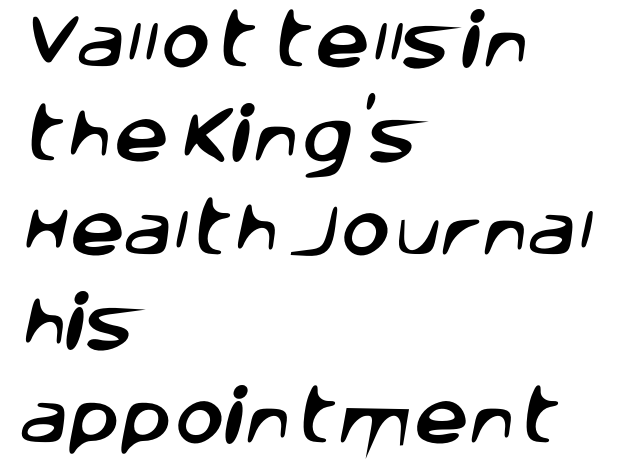
{"serif": "no", "width": "normal", "stroke_contrast": "low", "x_height": "large", "monospaced": "no", "underline": "no", "align": "left", "line_spacing": "normal", "line_spacing_ratio": 1.54, "letter_spacing": "normal", "letter_spacing_em": 0.0, "glyph_px": 61}
